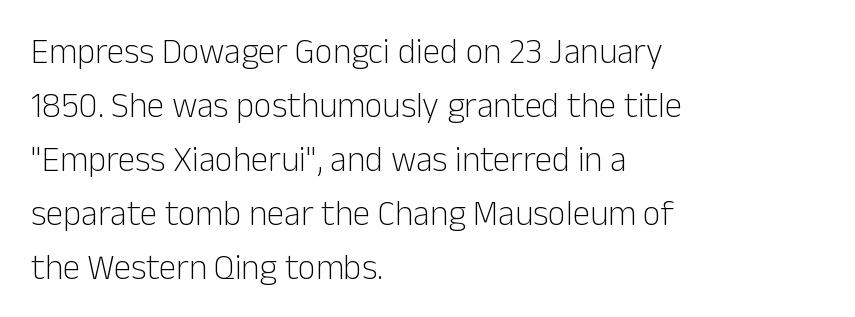
Q: Is the text bold? A: No.
Q: Is the text italic (slanted)? A: No, it is upright.
Q: Is the typeface a serif or a sans-serif typeface? A: Sans-serif.
Q: Is the text underlined? A: No.
Q: How is the paragraph aligned? A: Left-aligned.
Q: Is the spacing between letters normal or unusually wide? A: Normal.
Q: Is the spacing between lines tight, normal or loose? A: Normal.
Q: Width (condensed, normal, or wide)? A: Normal.
Q: Stroke contrast? A: Low.
Q: x-height? A: Medium.
Q: Monospaced? A: No.
